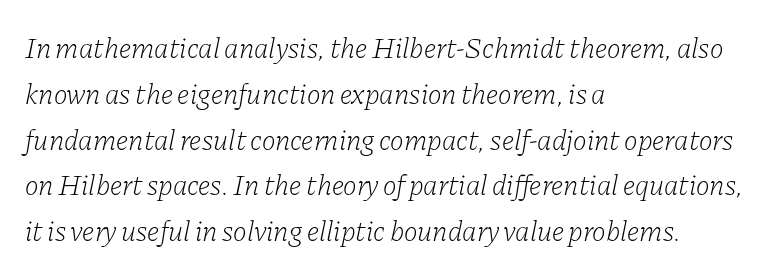
The weight would be labelled regular, book, light, or lighter still. A typesetter would call this proportional, since set widths differ per character. Does the leading feel generous? No, just average. Italic: yes, the glyphs are oblique. In CSS terms this would be text-align: left. This rendering employs a face with finishing strokes, i.e., a serif.
